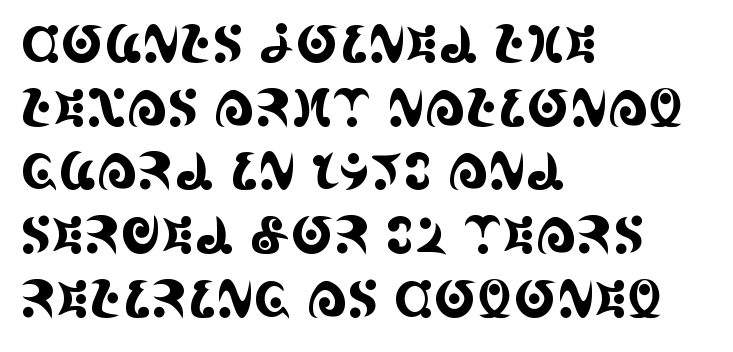
{"serif": "yes", "italic": "no", "width": "condensed", "x_height": "large", "monospaced": "no", "underline": "no", "align": "left", "line_spacing": "normal", "line_spacing_ratio": 1.25, "letter_spacing": "normal", "letter_spacing_em": 0.0, "glyph_px": 51}
